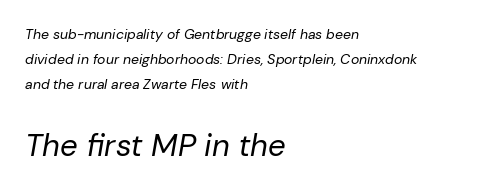
The image shows 31 px regular-weight type, italic (leaning right); set left-aligned, line spacing 1.79x, normal letter spacing, not underlined; the second (bottom) block is 2.21x larger; low stroke contrast and a medium x-height.
